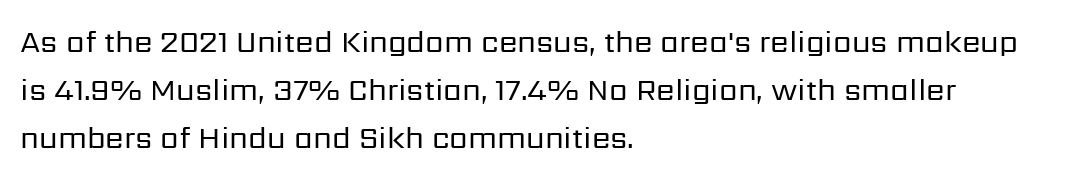
The image shows 30 px regular-weight sans-serif type, upright; set left-aligned, normal line spacing (1.6x), normal letter spacing, not underlined; low stroke contrast and a medium x-height.
